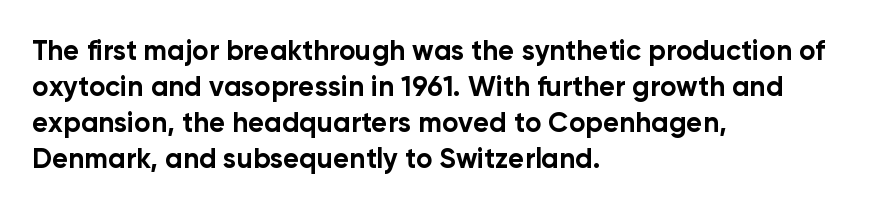
A student would call this left alignment; a typographer would say flush left, rag right. Caption: bold face, heavy strokes. Nope, not italic — everything's standing straight. Compared with typical paragraphs, the rows here are spaced about the same. Type style note: lacks serifs. Bare-footed words on every line.
